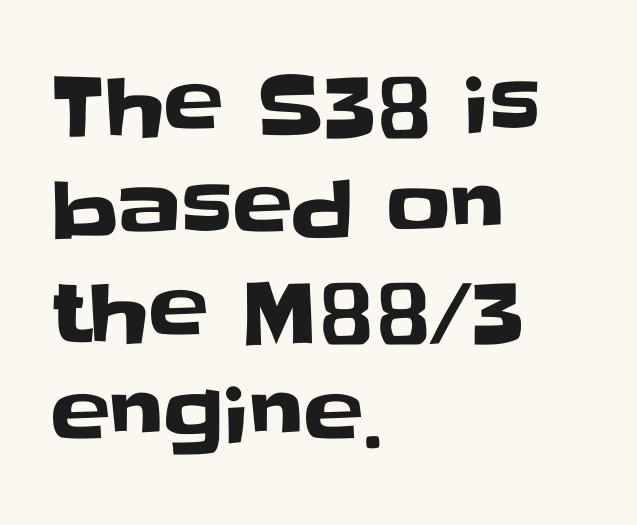
{"serif": "no", "italic": "no", "width": "normal", "stroke_contrast": "low", "x_height": "large", "monospaced": "no", "underline": "no", "align": "left", "line_spacing": "normal", "line_spacing_ratio": 1.29, "letter_spacing": "normal", "letter_spacing_em": 0.0, "glyph_px": 80}
